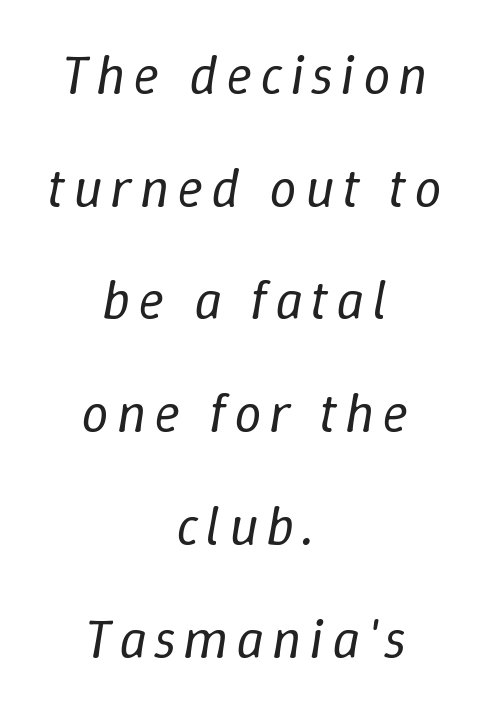
{"italic": "yes", "lean": "right", "slant_degrees": 9, "bold": "no", "weight": "regular", "width": "normal", "stroke_contrast": "low", "x_height": "medium", "monospaced": "no", "underline": "no", "align": "center", "line_spacing": "loose", "line_spacing_ratio": 2.05, "glyph_px": 55}
